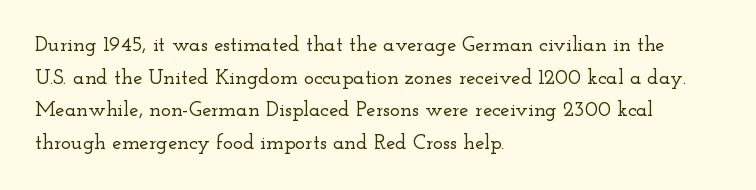
The line-height multiplier appears to be the usual default. Posture: straight, roman, zero tilt. This sample uses plain, unmodified letter spacing. No word sits above an underline.
